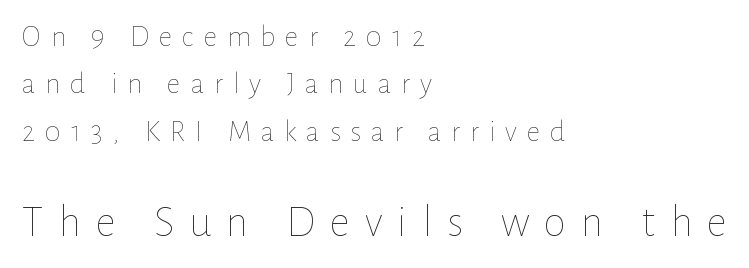
Q: Is the text bold? A: No.
Q: Is the text italic (slanted)? A: No, it is upright.
Q: Is the text underlined? A: No.
Q: How is the paragraph aligned? A: Left-aligned.
Q: Is the spacing between letters normal or unusually wide? A: Unusually wide.
Q: Is the spacing between lines tight, normal or loose? A: Normal.
Q: Which block of text is set in a larger size, the first (top) or the second (bottom)? A: The second (bottom) one.
Q: Width (condensed, normal, or wide)? A: Normal.
Q: Stroke contrast? A: Low.
Q: x-height? A: Medium.
Q: Monospaced? A: No.
